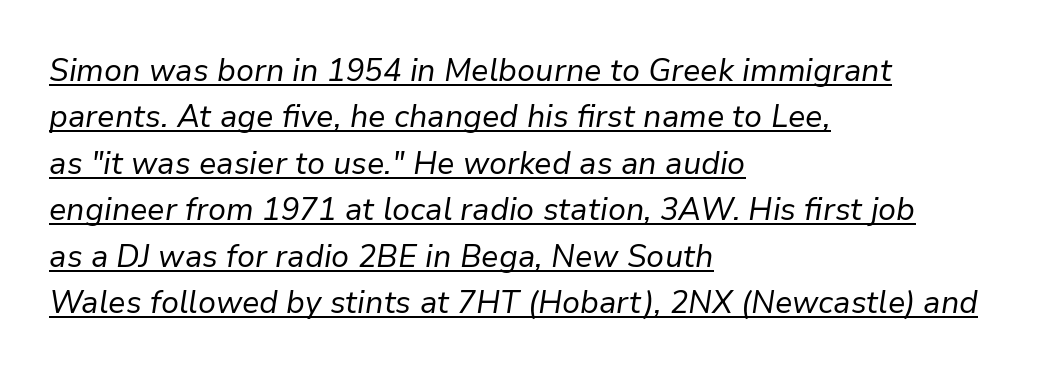
Q: Is the text bold? A: No.
Q: Is the text italic (slanted)? A: Yes, it leans right by about 9 degrees.
Q: Is the text underlined? A: Yes.
Q: How is the paragraph aligned? A: Left-aligned.
Q: Is the spacing between letters normal or unusually wide? A: Normal.
Q: Is the spacing between lines tight, normal or loose? A: Normal.
Q: Width (condensed, normal, or wide)? A: Normal.
Q: Stroke contrast? A: Low.
Q: x-height? A: Medium.
Q: Monospaced? A: No.
